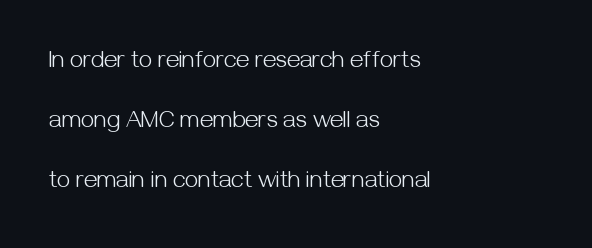
{"italic": "no", "bold": "no", "underline": "no", "align": "left", "line_spacing": "loose", "line_spacing_ratio": 2.49, "letter_spacing": "normal", "letter_spacing_em": 0.0, "glyph_px": 24}
